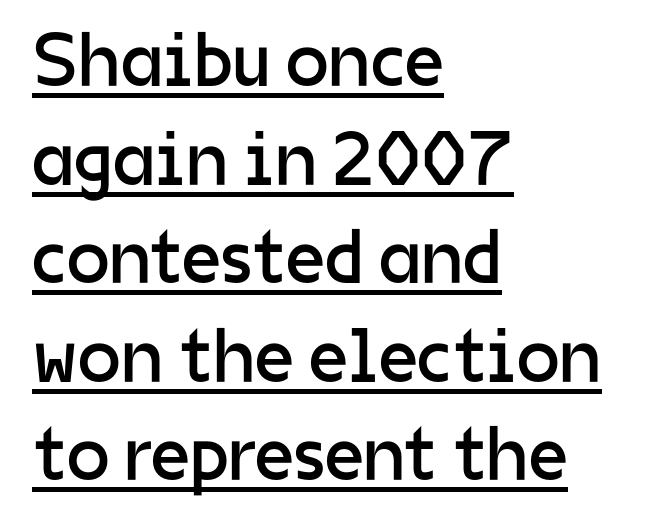
Q: Is the text bold? A: No.
Q: Is the text italic (slanted)? A: No, it is upright.
Q: Is the typeface a serif or a sans-serif typeface? A: Sans-serif.
Q: Is the text underlined? A: Yes.
Q: How is the paragraph aligned? A: Left-aligned.
Q: Is the spacing between letters normal or unusually wide? A: Normal.
Q: Is the spacing between lines tight, normal or loose? A: Normal.
Q: Width (condensed, normal, or wide)? A: Normal.
Q: Stroke contrast? A: Low.
Q: x-height? A: Medium.
Q: Monospaced? A: No.
